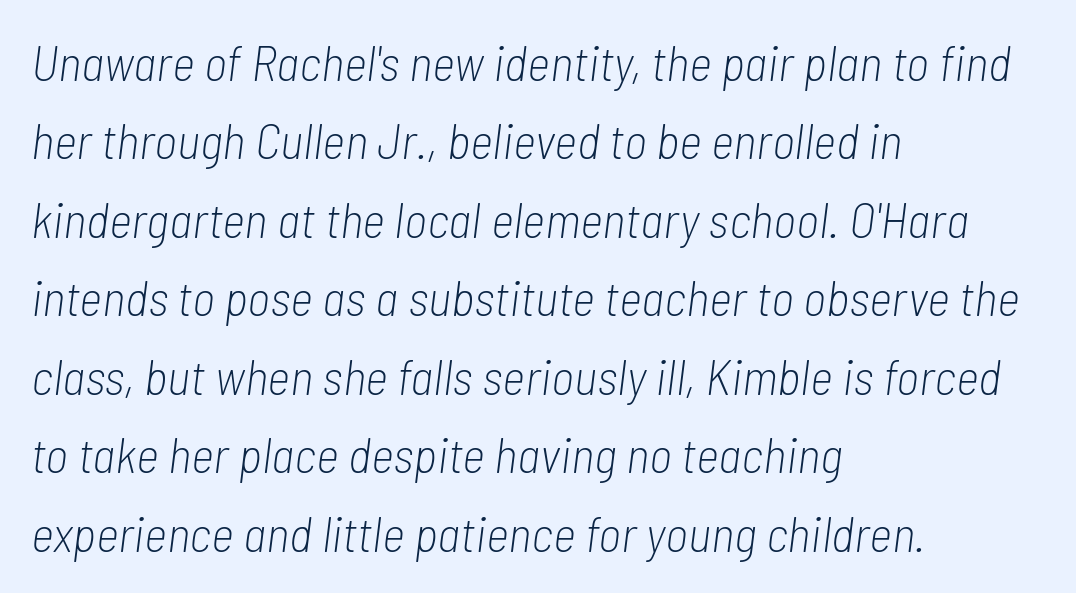
The image shows 50 px light, condensed type, italic (leaning right); set left-aligned, normal line spacing (1.57x), normal letter spacing, not underlined; low stroke contrast and a medium x-height.
